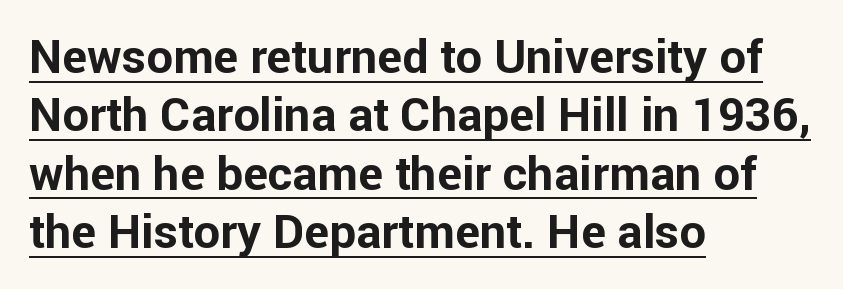
The designer went with a sans here, leaving each stem footless. Line starts are locked; line ends wander. The glyphs have the mass of a bold cut. You could call the tracking neutral — neither tight nor loose. Quick note: not italic, upright.
